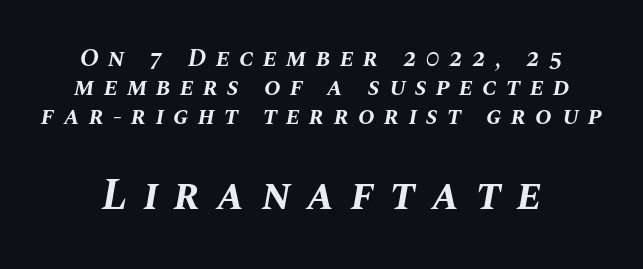
Compared with an ordinary text face, these strokes are far heavier — a full bold. Look at the tracking — it's clearly loosened, letters drifting apart. Is this a fixed-width face? No — the glyphs have proportional, varying widths. Size hierarchy here favors the trailing block over the leading one. Emphasis-style slanted type is in use. Honestly, there is no underline to notice here at all.
